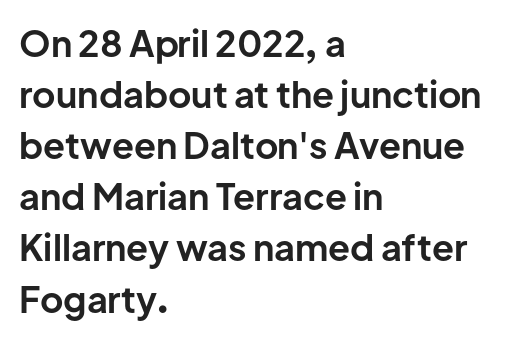
The image shows 36 px bold sans-serif type, upright; set left-aligned, normal line spacing (1.42x), normal letter spacing, not underlined; low stroke contrast and a medium x-height.
